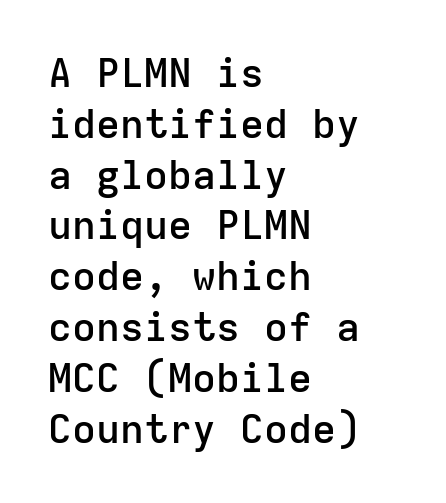
Does the leading feel generous? No, just average. Monospaced: the letters line up in strict vertical columns. Visually the block forms a straight wall on the left and a jagged coastline on the right. Semibold letterforms, between regular and bold.
